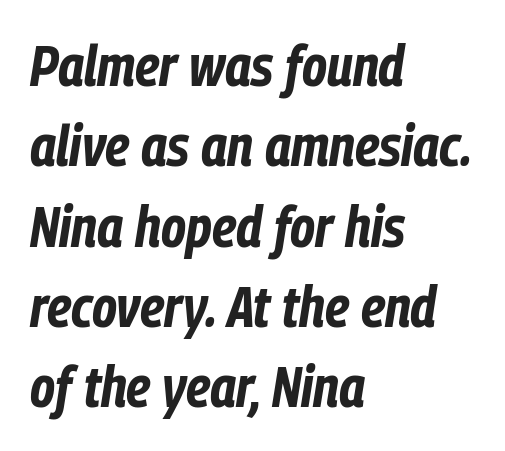
Q: Is the text bold? A: Yes.
Q: Is the text italic (slanted)? A: Yes, it leans right by about 9 degrees.
Q: Is the text underlined? A: No.
Q: How is the paragraph aligned? A: Left-aligned.
Q: Is the spacing between letters normal or unusually wide? A: Normal.
Q: Is the spacing between lines tight, normal or loose? A: Normal.
Q: Width (condensed, normal, or wide)? A: Condensed.
Q: Stroke contrast? A: Low.
Q: x-height? A: Medium.
Q: Monospaced? A: No.
